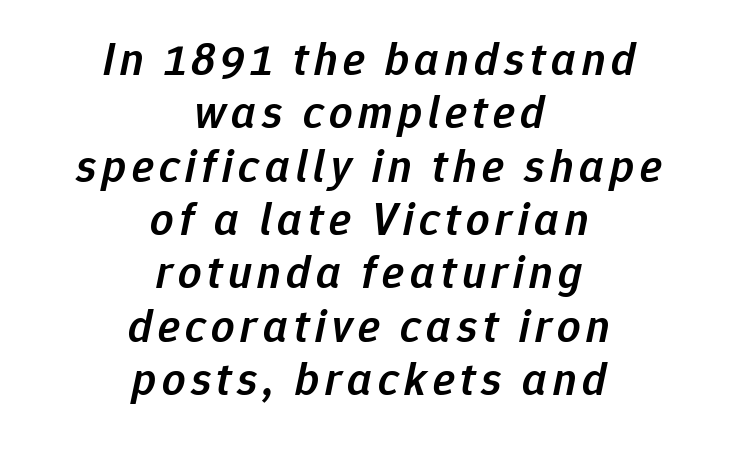
{"italic": "yes", "lean": "right", "slant_degrees": 12, "bold": "semi", "weight": "semibold", "width": "normal", "stroke_contrast": "low", "x_height": "medium", "monospaced": "no", "underline": "no", "align": "center", "line_spacing_ratio": 1.16, "glyph_px": 46}
